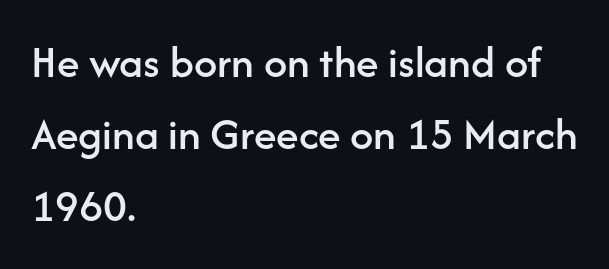
The image shows 46 px sans-serif type, upright; set left-aligned, normal line spacing (1.57x), normal letter spacing, not underlined; low stroke contrast and a medium x-height.
